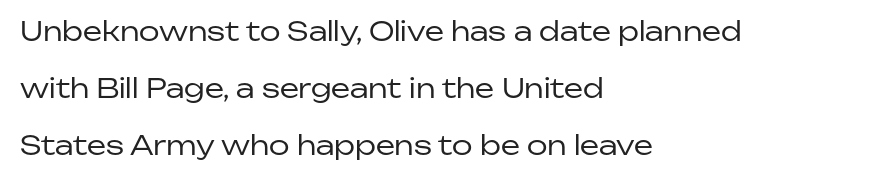
Characters follow at the spacing the type designer built in. One-word summary of the alignment: left. Leading: increased. Vertical stems look standard width or narrower in stroke. Italic: no, the glyphs are upright roman. Just letters on the line, the space beneath them empty.
